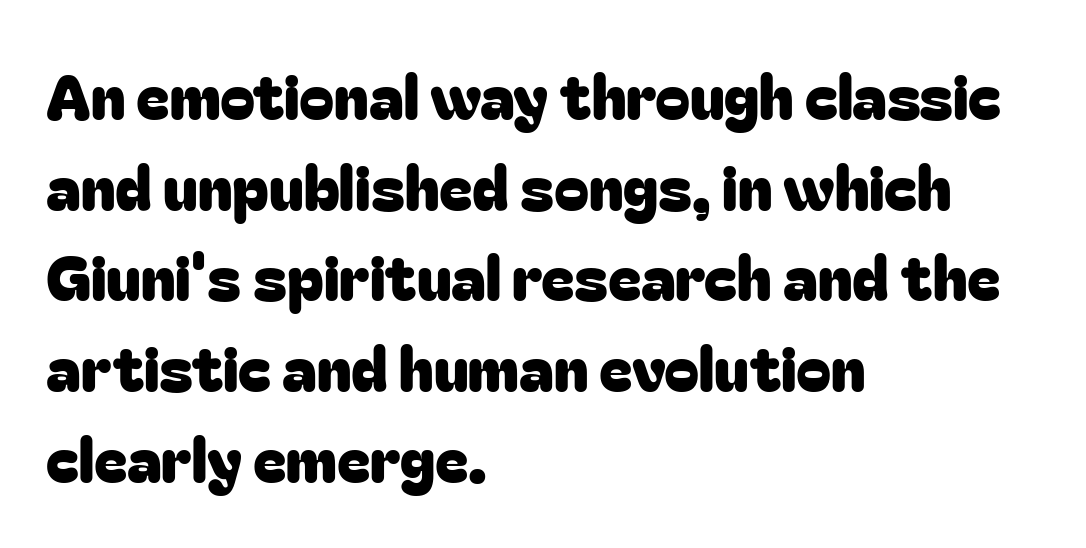
There is no visible air inserted between adjacent glyphs. Grotesque or geometric, the face here clearly has no serifs. Ascenders rise straight up at ninety degrees. The paragraph shown leans on its left margin. This sample keeps an unexceptional amount of space between lines. The letters advance in unequal steps, a hallmark of proportional type.
